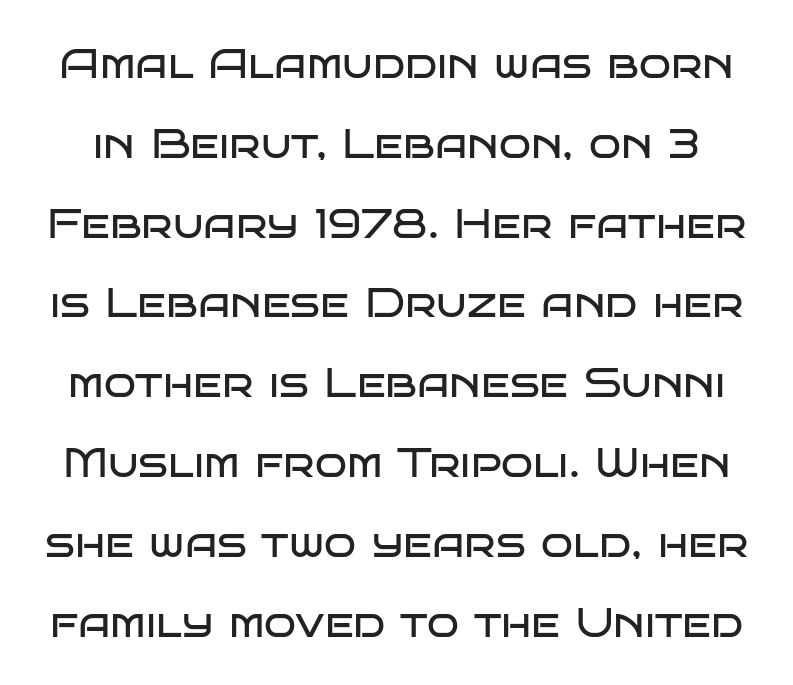
Q: Is the text bold? A: No.
Q: Is the text italic (slanted)? A: No, it is upright.
Q: Is the typeface a serif or a sans-serif typeface? A: Sans-serif.
Q: Is the text underlined? A: No.
Q: Is the spacing between letters normal or unusually wide? A: Normal.
Q: Is the spacing between lines tight, normal or loose? A: Loose.
Q: Width (condensed, normal, or wide)? A: Wide.
Q: Stroke contrast? A: Low.
Q: x-height? A: Large.
Q: Monospaced? A: No.
